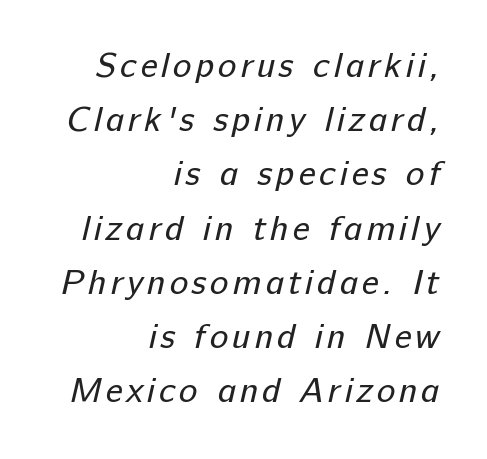
The image shows 35 px regular-weight sans-serif type; set right-aligned, normal line spacing (1.55x), not underlined; low stroke contrast and a medium x-height.
